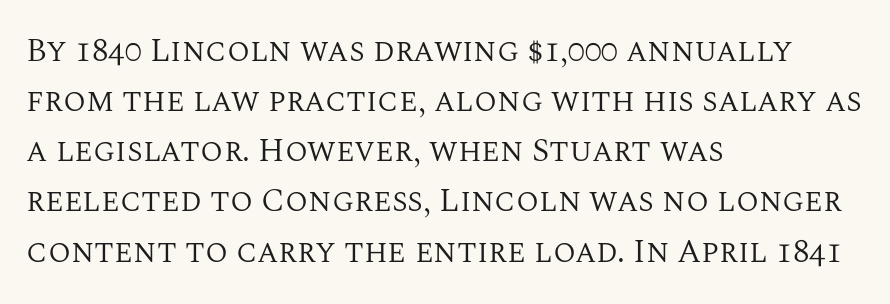
The image shows 33 px regular-weight serif type, upright; set left-aligned, normal line spacing (1.52x), normal letter spacing, not underlined; medium stroke contrast and a large x-height.
